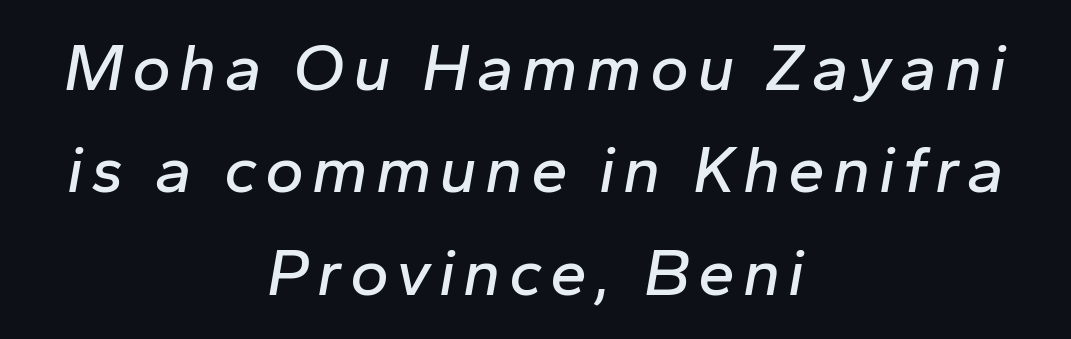
{"italic": "yes", "lean": "right", "slant_degrees": 10, "width": "normal", "stroke_contrast": "low", "x_height": "medium", "monospaced": "no", "underline": "no", "align": "center", "line_spacing": "normal", "line_spacing_ratio": 1.55, "glyph_px": 66}
